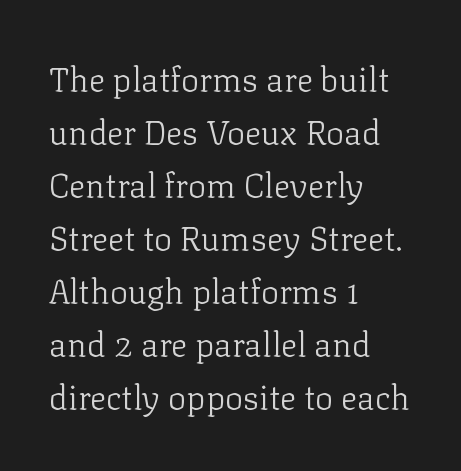
{"serif": "yes", "italic": "no", "bold": "no", "weight": "light", "width": "normal", "stroke_contrast": "low", "x_height": "medium", "monospaced": "no", "underline": "no", "align": "left", "line_spacing": "normal", "line_spacing_ratio": 1.56, "letter_spacing": "normal", "letter_spacing_em": 0.0, "glyph_px": 34}
